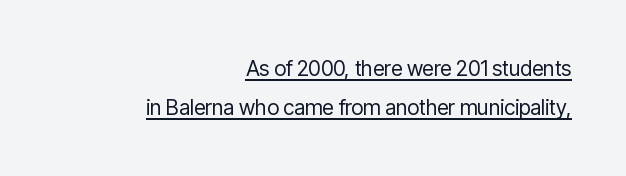
Typeset ragged left — the right edge is the straight one. A quiet, ordinary-to-light weight characterises the typeface. Ascenders rise straight up at ninety degrees. Default kerning and tracking; the words read as compact shapes. A typographer would call this underscored text.
